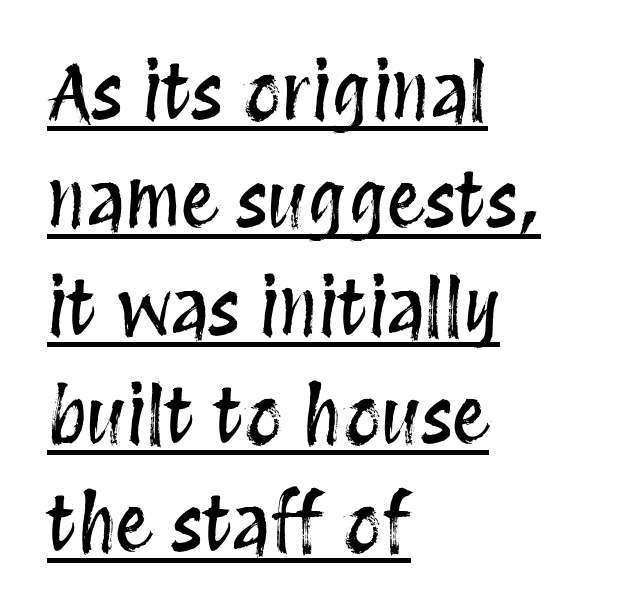
The image shows 75 px condensed type, upright; set left-aligned, normal line spacing (1.44x), normal letter spacing, underlined; medium stroke contrast and a large x-height.
